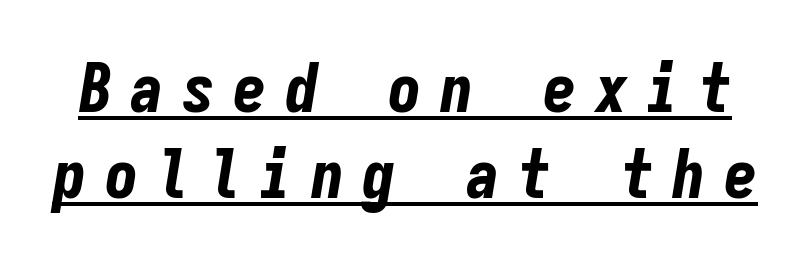
Q: Is the text bold? A: Yes.
Q: Is the text italic (slanted)? A: Yes, it leans right by about 9 degrees.
Q: Is the text underlined? A: Yes.
Q: Is the spacing between letters normal or unusually wide? A: Unusually wide.
Q: Is the spacing between lines tight, normal or loose? A: Normal.
Q: Width (condensed, normal, or wide)? A: Condensed.
Q: Stroke contrast? A: Low.
Q: x-height? A: Medium.
Q: Monospaced? A: Yes.
